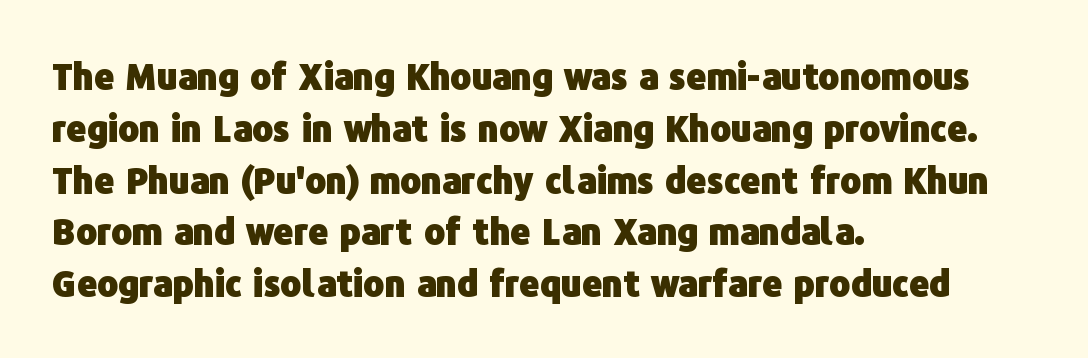
If you drew a ruler down the left edge, every line would touch it. A full-strength bold gives these letters their thick strokes. These lines are composed in type without serifs. Just letters on the line, the space beneath them empty. Leading: standard. Caption: standard tracking, unaltered.
